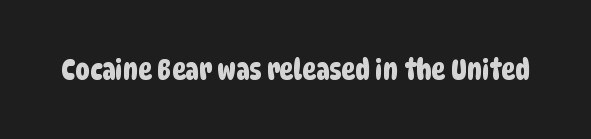
The image shows 29 px condensed sans-serif type; set normal letter spacing, not underlined; low stroke contrast and a large x-height.
